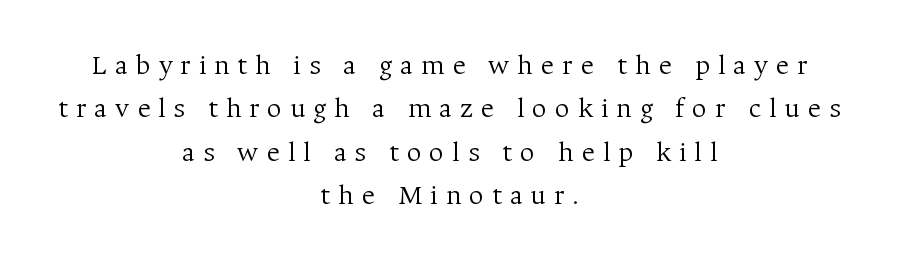
The image shows 29 px light serif type, upright; set centered, normal line spacing (1.5x), unusually wide letter spacing (+0.27 em), not underlined; medium stroke contrast and a medium x-height.
